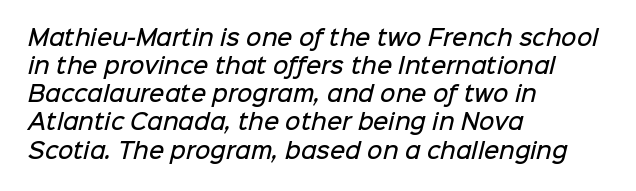
{"bold": "semi", "underline": "no", "align": "left", "line_spacing": "normal", "line_spacing_ratio": 1.34, "letter_spacing": "normal", "letter_spacing_em": 0.0, "glyph_px": 21}
